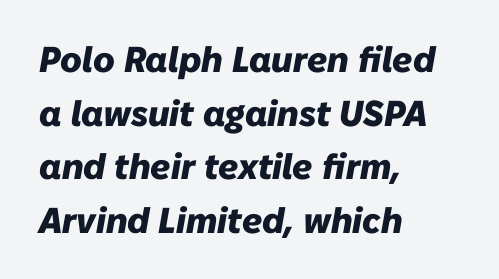
These lines are rendered in a variable-pitch font. Line beginnings align vertically; line endings do not. How are the letters spaced? Ordinarily, with no added tracking. If you measured baseline to baseline, you'd find a middling distance. Its strokes are broad and dark, the hallmark of bold type. Tall strokes in this sample are angled rather than plumb.
